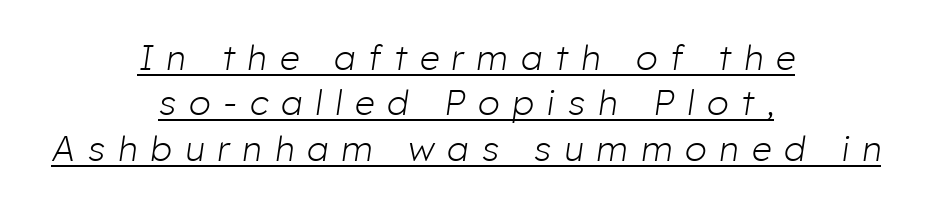
Character widths vary here, with narrow letters taking less room than wide ones. Weight: not bold — regular or lighter. The specimen includes a rule beneath the text block's lines. Does the leading feel generous? No, just average.
